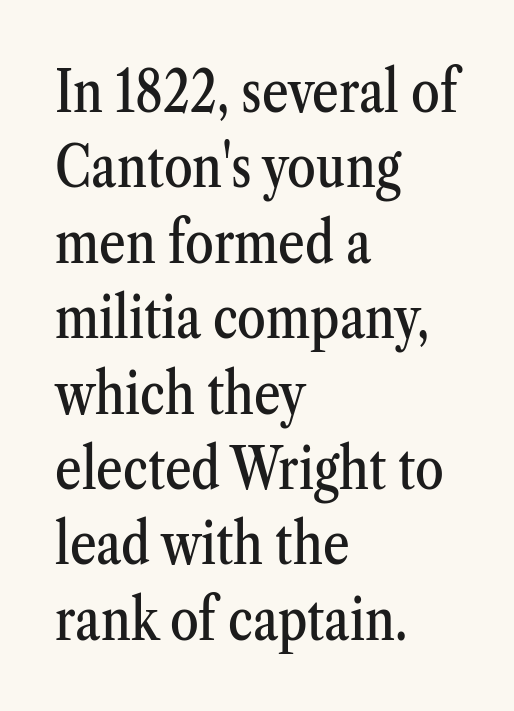
Proportional: the letters do not fall into vertical columns. The typography opts for an upright posture over an oblique one. I'd call this a serif setting — the letters wear small feet. These lines keep a tight, regular rhythm from letter to letter.
